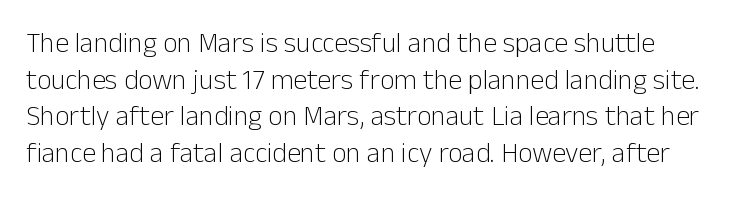
{"serif": "no", "italic": "no", "bold": "no", "weight": "light", "width": "normal", "stroke_contrast": "low", "x_height": "medium", "monospaced": "no", "underline": "no", "align": "left", "line_spacing": "normal", "line_spacing_ratio": 1.31, "letter_spacing": "normal", "letter_spacing_em": 0.0, "glyph_px": 28}
